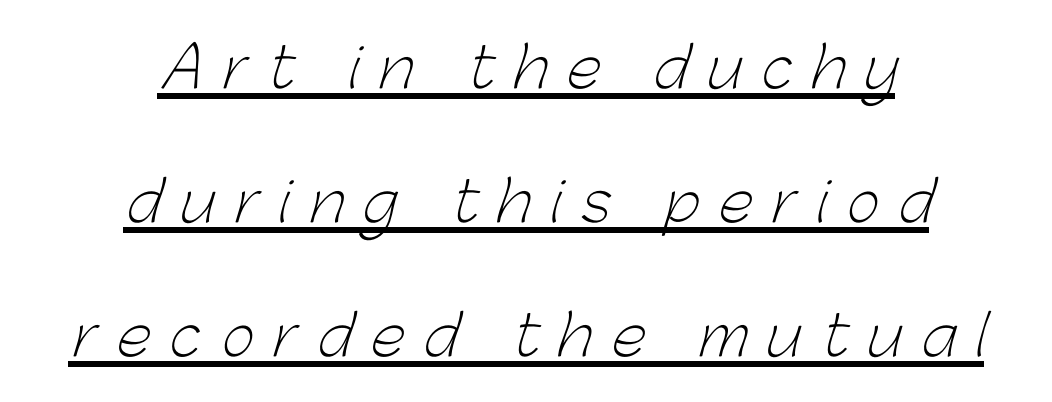
{"serif": "no", "bold": "no", "weight": "light", "width": "normal", "stroke_contrast": "low", "x_height": "medium", "monospaced": "no", "underline": "yes", "align": "center", "line_spacing": "loose", "line_spacing_ratio": 2.39, "letter_spacing": "wide", "letter_spacing_em": 0.35, "glyph_px": 56}
